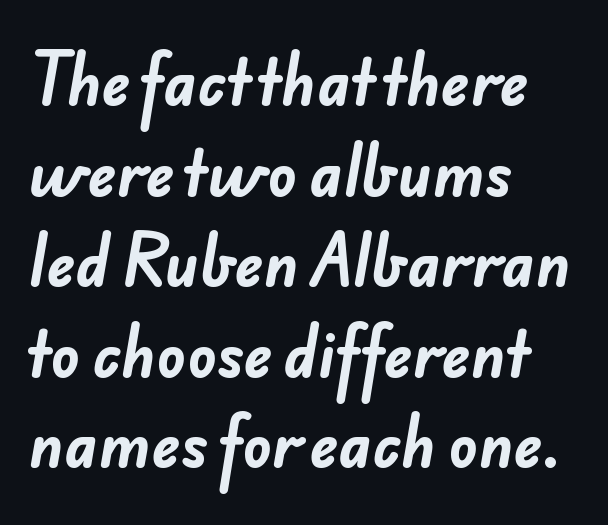
The image shows 60 px bold sans-serif type; set left-aligned, normal line spacing (1.51x), normal letter spacing, not underlined; low stroke contrast and a small x-height.
